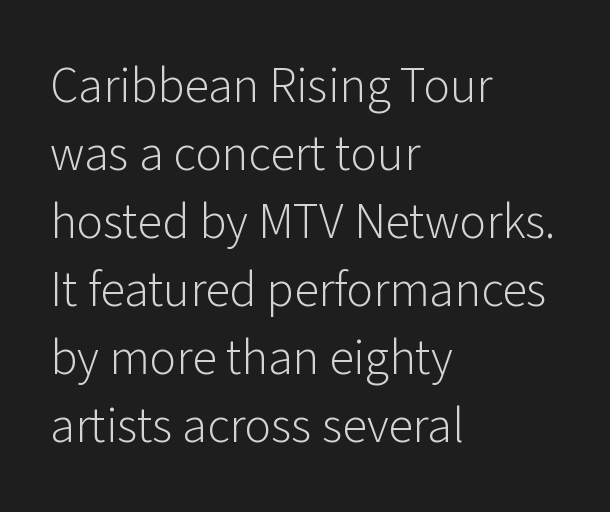
{"serif": "no", "italic": "no", "bold": "no", "weight": "light", "width": "normal", "stroke_contrast": "low", "x_height": "medium", "monospaced": "no", "underline": "no", "align": "left", "line_spacing": "normal", "line_spacing_ratio": 1.36, "letter_spacing": "normal", "letter_spacing_em": 0.0, "glyph_px": 50}
